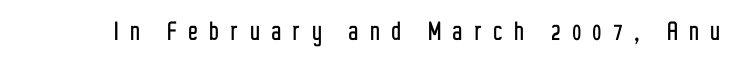
Q: Is the text italic (slanted)? A: No, it is upright.
Q: Is the typeface a serif or a sans-serif typeface? A: Sans-serif.
Q: Is the text underlined? A: No.
Q: Is the spacing between letters normal or unusually wide? A: Unusually wide.
Q: Width (condensed, normal, or wide)? A: Condensed.
Q: Stroke contrast? A: Low.
Q: x-height? A: Medium.
Q: Monospaced? A: No.
